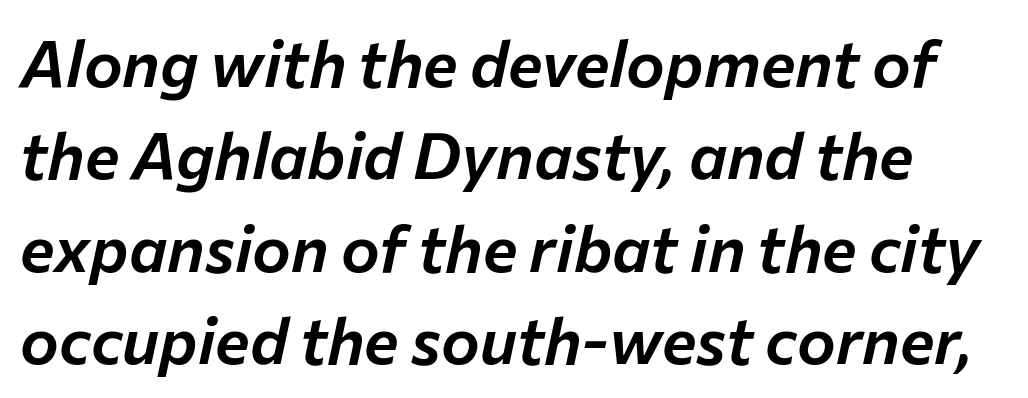
Glyph-to-glyph distance matches everyday printed text. Character widths vary here, with narrow letters taking less room than wide ones. Each row of text sits above clean, open space. Leading: standard. Tall strokes in this sample are angled rather than plumb.
